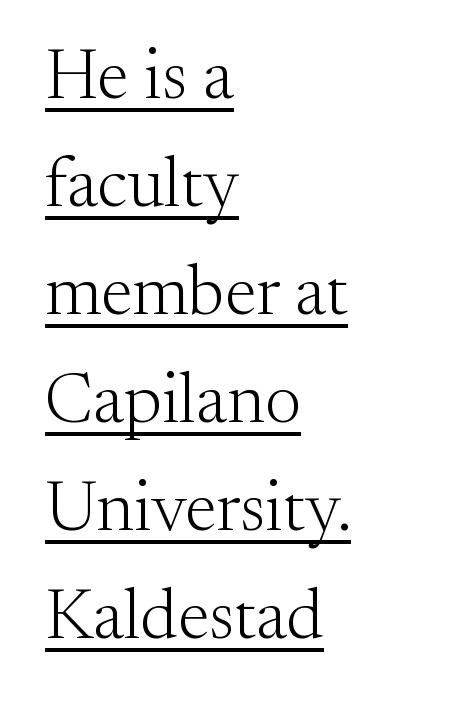
{"serif": "yes", "italic": "no", "bold": "no", "weight": "light", "width": "normal", "stroke_contrast": "medium", "x_height": "small", "monospaced": "no", "underline": "yes", "align": "left", "line_spacing": "normal", "line_spacing_ratio": 1.52, "letter_spacing": "normal", "letter_spacing_em": 0.0, "glyph_px": 71}
